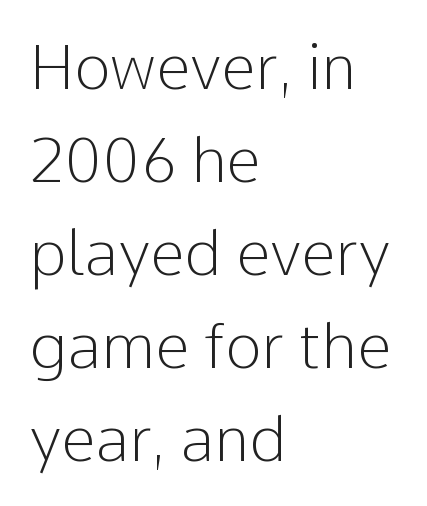
{"serif": "no", "italic": "no", "bold": "no", "weight": "light", "width": "normal", "stroke_contrast": "low", "x_height": "medium", "monospaced": "no", "underline": "no", "align": "left", "line_spacing": "normal", "line_spacing_ratio": 1.5, "letter_spacing": "normal", "letter_spacing_em": 0.0, "glyph_px": 62}
